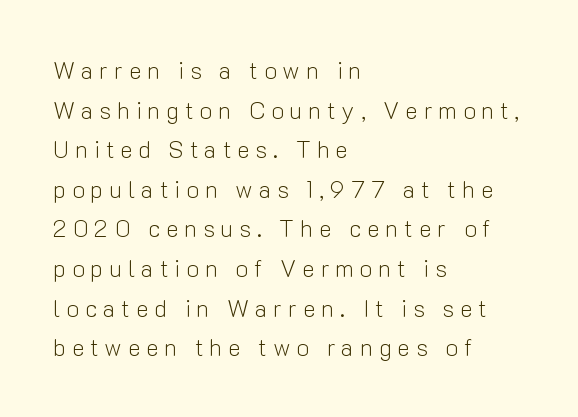
The image shows 24 px text type, upright; set left-aligned, normal line spacing (1.65x), unusually wide letter spacing (+0.24 em), not underlined.
